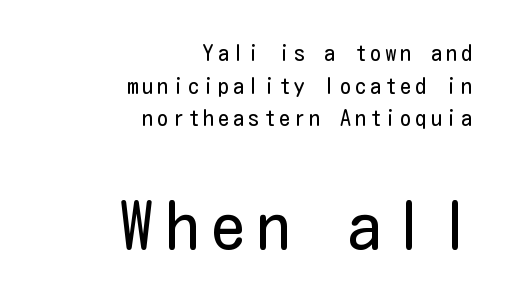
{"serif": "no", "italic": "no", "bold": "no", "weight": "regular", "width": "condensed", "stroke_contrast": "low", "x_height": "medium", "underline": "no", "align": "right", "line_spacing": "normal", "line_spacing_ratio": 1.48, "larger_block": "second", "size_ratio": 3.0, "glyph_px": 66}
